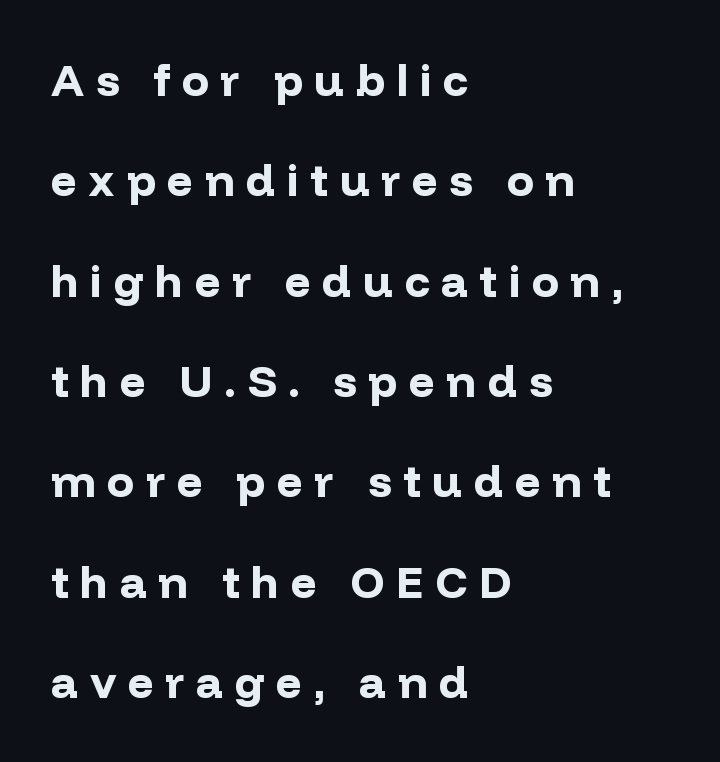
Reading down the column, the eye jumps a long way to each next line. Designer's note — italics off, roman on. Descenders hang freely into open space. On the weight axis this lands at bold, roughly 700. Check where the strokes stop: nothing finishes them off — pure sans.
